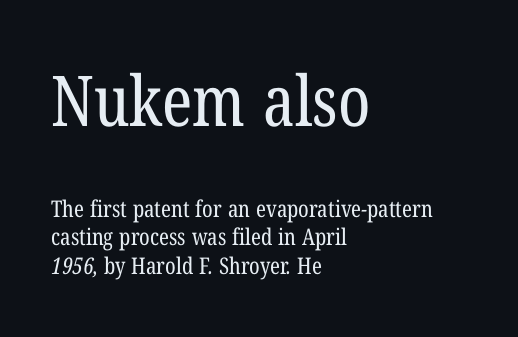
Q: Is the text bold? A: No.
Q: Is the typeface a serif or a sans-serif typeface? A: Serif.
Q: Is the text underlined? A: No.
Q: How is the paragraph aligned? A: Left-aligned.
Q: Is the spacing between letters normal or unusually wide? A: Normal.
Q: Which block of text is set in a larger size, the first (top) or the second (bottom)? A: The first (top) one.
Q: Width (condensed, normal, or wide)? A: Condensed.
Q: Stroke contrast? A: Low.
Q: x-height? A: Medium.
Q: Monospaced? A: No.
